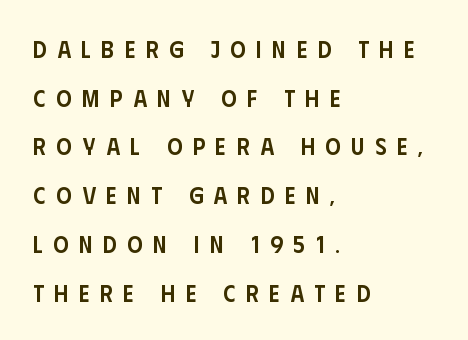
The image shows 24 px text type, upright; set left-aligned, loose line spacing (2.03x), unusually wide letter spacing (+0.44 em), not underlined.
